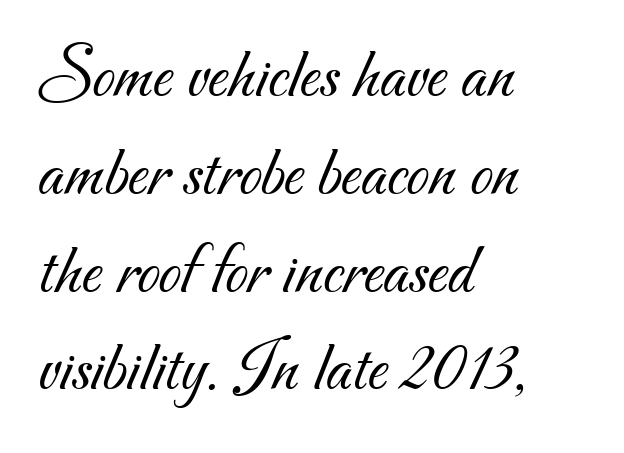
Q: Is the text bold? A: No.
Q: Is the typeface a serif or a sans-serif typeface? A: Sans-serif.
Q: Is the text underlined? A: No.
Q: How is the paragraph aligned? A: Left-aligned.
Q: Is the spacing between letters normal or unusually wide? A: Normal.
Q: Is the spacing between lines tight, normal or loose? A: Normal.
Q: Width (condensed, normal, or wide)? A: Normal.
Q: Stroke contrast? A: Medium.
Q: x-height? A: Small.
Q: Monospaced? A: No.
